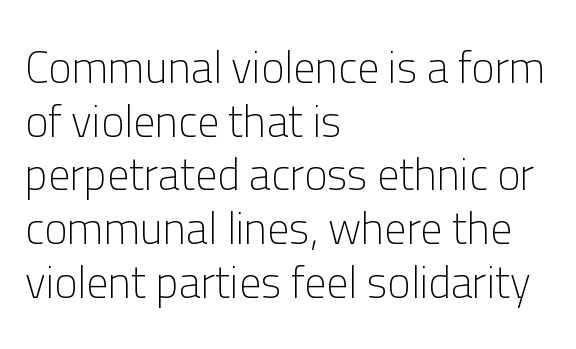
{"serif": "no", "italic": "no", "bold": "no", "weight": "light", "width": "normal", "stroke_contrast": "low", "x_height": "medium", "monospaced": "no", "underline": "no", "align": "left", "line_spacing_ratio": 1.22, "letter_spacing": "normal", "letter_spacing_em": 0.0, "glyph_px": 44}
